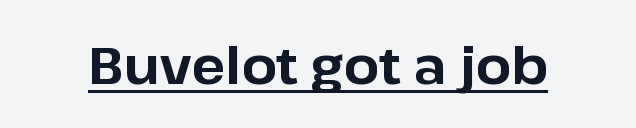
Q: Is the text bold? A: Yes.
Q: Is the text italic (slanted)? A: No, it is upright.
Q: Is the typeface a serif or a sans-serif typeface? A: Sans-serif.
Q: Is the text underlined? A: Yes.
Q: Is the spacing between letters normal or unusually wide? A: Normal.
Q: Width (condensed, normal, or wide)? A: Normal.
Q: Stroke contrast? A: Low.
Q: x-height? A: Medium.
Q: Monospaced? A: No.
